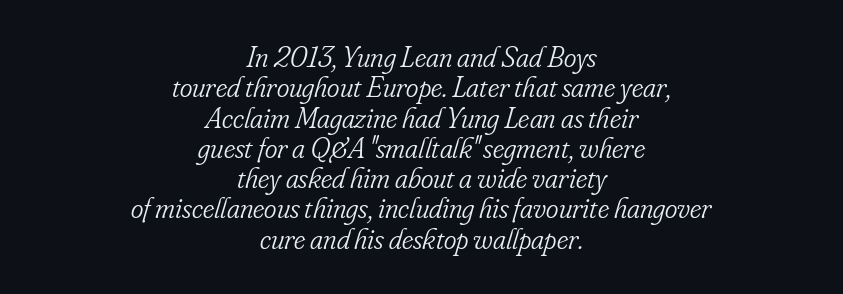
Think standard paragraph weight, or any step lighter than that. No word sits above an underline. Where is the straight margin? There isn't one; the lines are centered. Quick note: italic. Honestly, the rows look squashed on top of each other.
